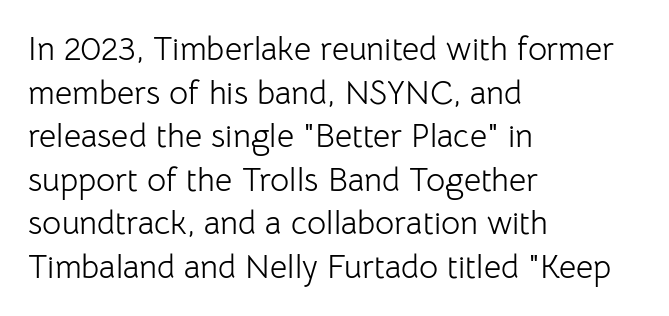
The image shows 33 px light sans-serif type, upright; set left-aligned, normal line spacing (1.32x), normal letter spacing, not underlined; low stroke contrast and a medium x-height.
